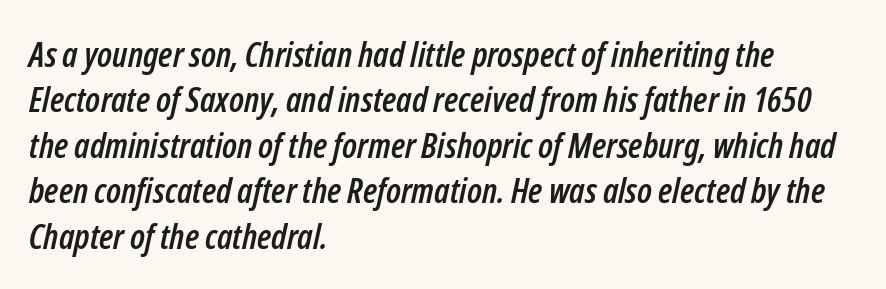
{"italic": "yes", "lean": "right", "slant_degrees": 12, "width": "condensed", "stroke_contrast": "low", "x_height": "medium", "monospaced": "no", "underline": "no", "align": "left", "line_spacing": "normal", "line_spacing_ratio": 1.3, "letter_spacing": "normal", "letter_spacing_em": 0.0, "glyph_px": 35}
